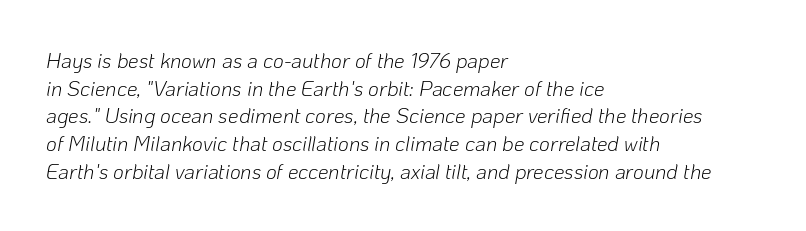
{"italic": "yes", "lean": "right", "slant_degrees": 10, "bold": "no", "underline": "no", "align": "left", "line_spacing": "normal", "line_spacing_ratio": 1.32, "letter_spacing": "normal", "letter_spacing_em": 0.0, "glyph_px": 21}
